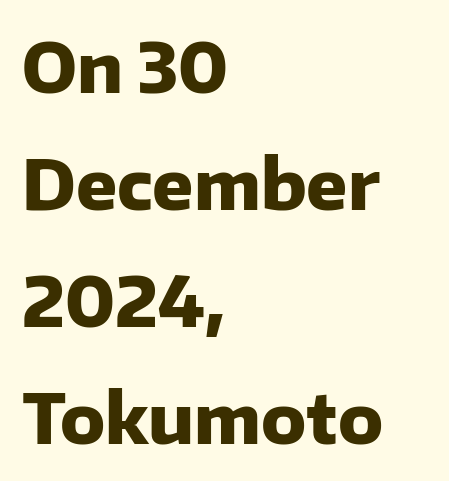
Q: Is the text bold? A: Yes.
Q: Is the text italic (slanted)? A: No, it is upright.
Q: Is the typeface a serif or a sans-serif typeface? A: Sans-serif.
Q: Is the text underlined? A: No.
Q: How is the paragraph aligned? A: Left-aligned.
Q: Is the spacing between letters normal or unusually wide? A: Normal.
Q: Width (condensed, normal, or wide)? A: Normal.
Q: Stroke contrast? A: Low.
Q: x-height? A: Medium.
Q: Monospaced? A: No.
